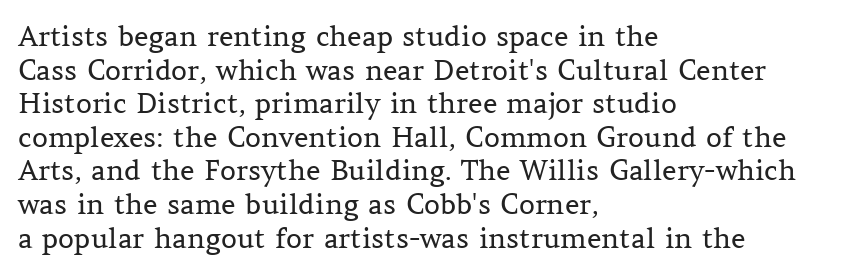
The image shows 28 px regular-weight serif type, upright; set left-aligned, line spacing 1.2x, normal letter spacing, not underlined; medium stroke contrast and a medium x-height.
